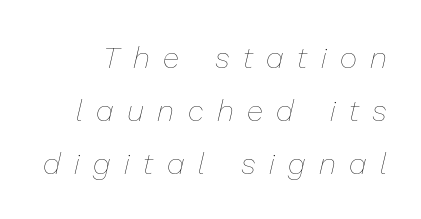
{"italic": "yes", "lean": "right", "slant_degrees": 13, "bold": "no", "weight": "thin", "width": "normal", "stroke_contrast": "low", "x_height": "medium", "monospaced": "no", "underline": "no", "line_spacing_ratio": 1.76, "letter_spacing": "wide", "letter_spacing_em": 0.45, "glyph_px": 30}
